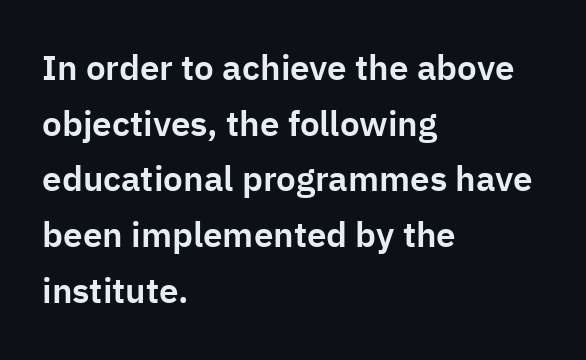
The line-height multiplier appears to be the usual default. The face used here is proportionally spaced, like ordinary book or web type. Students, note that the glyphs here touch the page at normal intervals. This sample is left-justified, so line endings fall wherever the words run out.
